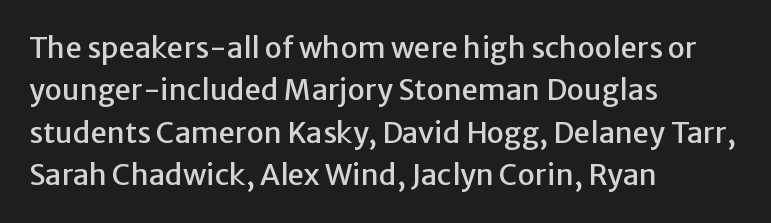
Q: Is the text italic (slanted)? A: No, it is upright.
Q: Is the typeface a serif or a sans-serif typeface? A: Sans-serif.
Q: Is the text underlined? A: No.
Q: How is the paragraph aligned? A: Left-aligned.
Q: Is the spacing between letters normal or unusually wide? A: Normal.
Q: Is the spacing between lines tight, normal or loose? A: Normal.
Q: Width (condensed, normal, or wide)? A: Normal.
Q: Stroke contrast? A: Low.
Q: x-height? A: Medium.
Q: Monospaced? A: No.
